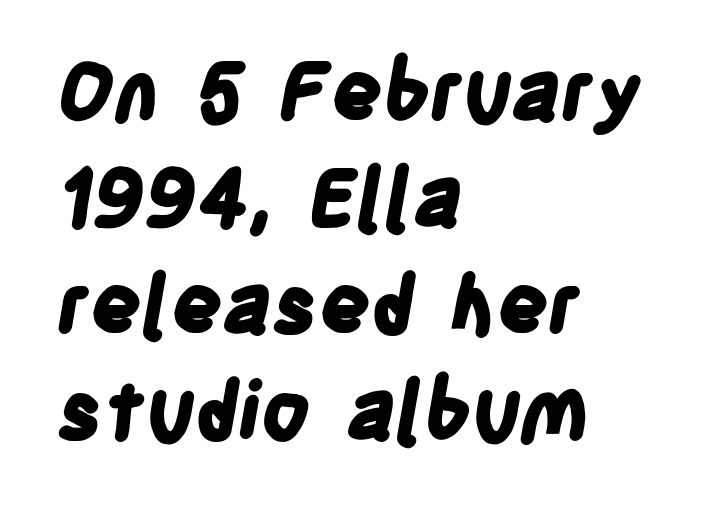
You'd pick this weight for a headline — it's a proper bold. Plain, unruled lines of type. Spacing between characters is what you'd get straight out of the box. You could not count columns in this text — the font is proportionally spaced.
